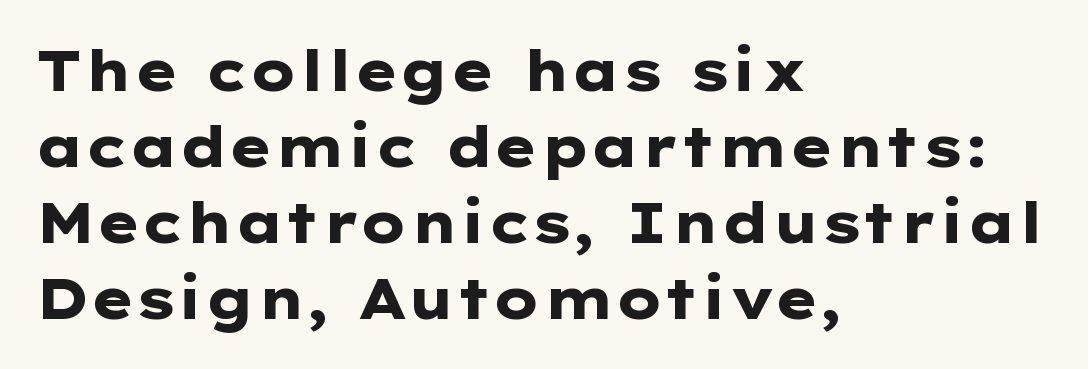
Caption: standard tracking, unaltered. The sample has been set heavy, in full bold. Every stem runs plumb, perpendicular to the baseline. Which margin do the lines hug? The left one — the right edge is uneven.
